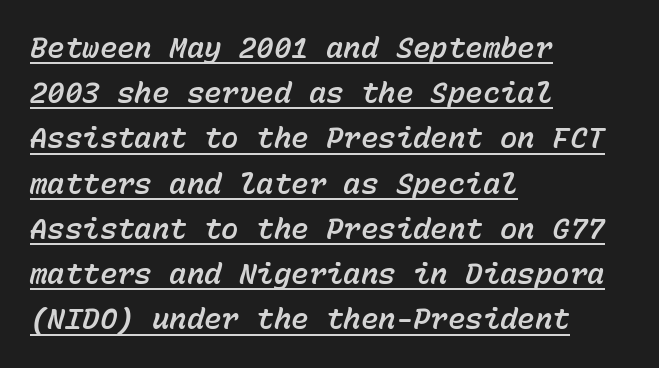
{"italic": "yes", "lean": "right", "slant_degrees": 15, "width": "normal", "stroke_contrast": "low", "x_height": "medium", "monospaced": "yes", "underline": "yes", "align": "left", "line_spacing": "normal", "line_spacing_ratio": 1.56, "letter_spacing": "normal", "letter_spacing_em": 0.0, "glyph_px": 29}
